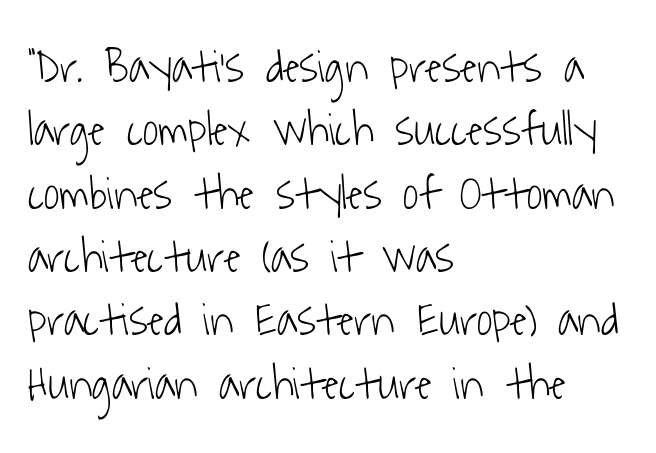
Does the type have serifs? No, each stem ends abruptly. The setting favours the left margin, as ordinary paragraphs usually do. This rendering features lettering with no underline. A typesetter would call this zero additional tracking. Do the characters align in a grid? No, the font is proportional.
